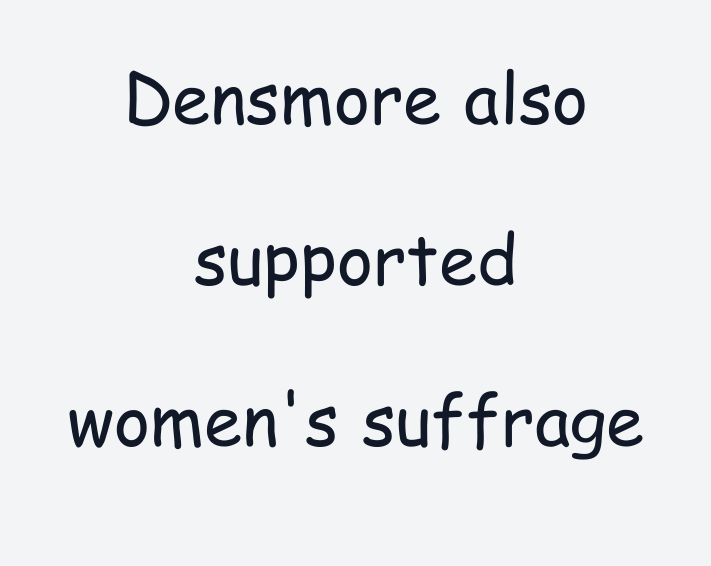
The image shows 69 px regular-weight, condensed sans-serif type, upright; set centered, loose line spacing (2.33x), normal letter spacing, not underlined; low stroke contrast and a medium x-height.
